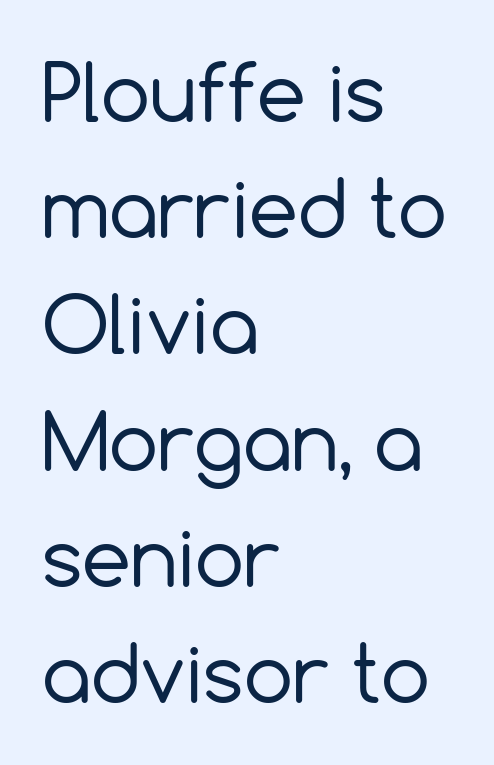
Q: Is the text bold? A: No.
Q: Is the text italic (slanted)? A: No, it is upright.
Q: Is the typeface a serif or a sans-serif typeface? A: Sans-serif.
Q: Is the text underlined? A: No.
Q: How is the paragraph aligned? A: Left-aligned.
Q: Is the spacing between letters normal or unusually wide? A: Normal.
Q: Is the spacing between lines tight, normal or loose? A: Normal.
Q: Width (condensed, normal, or wide)? A: Normal.
Q: x-height? A: Medium.
Q: Monospaced? A: No.
